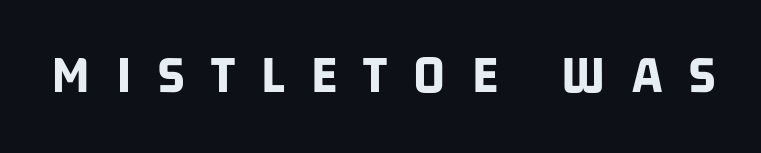
Q: Is the text bold? A: Yes.
Q: Is the typeface a serif or a sans-serif typeface? A: Sans-serif.
Q: Is the text underlined? A: No.
Q: Is the spacing between letters normal or unusually wide? A: Unusually wide.
Q: Width (condensed, normal, or wide)? A: Condensed.
Q: Stroke contrast? A: Low.
Q: x-height? A: Large.
Q: Monospaced? A: No.
